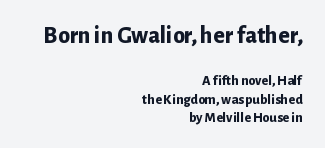
{"italic": "no", "bold": "yes", "underline": "no", "align": "right", "line_spacing": "normal", "line_spacing_ratio": 1.3, "letter_spacing": "normal", "letter_spacing_em": 0.0, "larger_block": "first", "size_ratio": 1.71, "glyph_px": 24}
